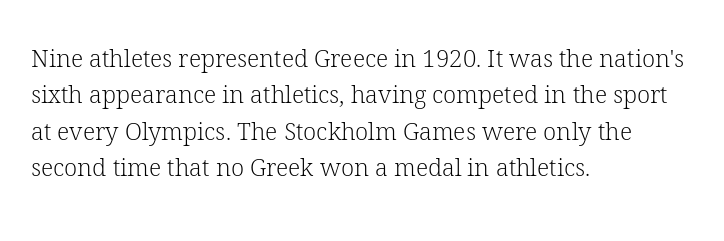
Q: Is the text bold? A: No.
Q: Is the text italic (slanted)? A: No, it is upright.
Q: Is the text underlined? A: No.
Q: How is the paragraph aligned? A: Left-aligned.
Q: Is the spacing between letters normal or unusually wide? A: Normal.
Q: Is the spacing between lines tight, normal or loose? A: Normal.
